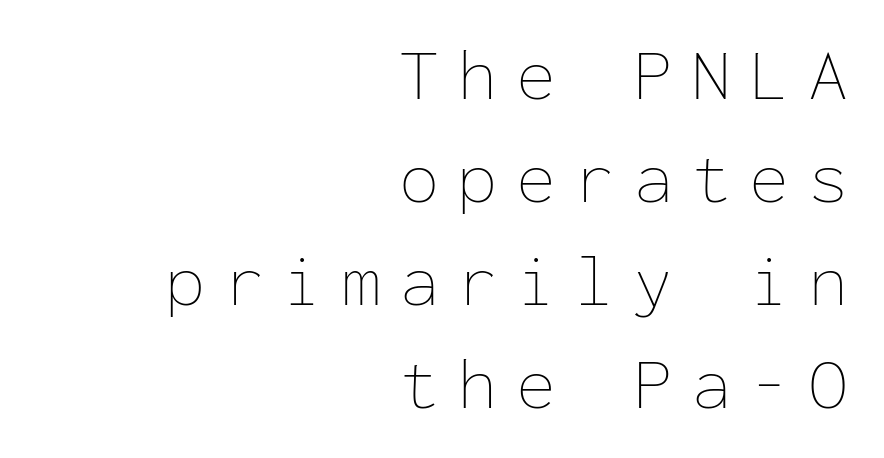
The image shows 73 px thin type, upright, monospaced; set right-aligned, normal line spacing (1.41x), unusually wide letter spacing (+0.25 em), not underlined; low stroke contrast and a medium x-height.
